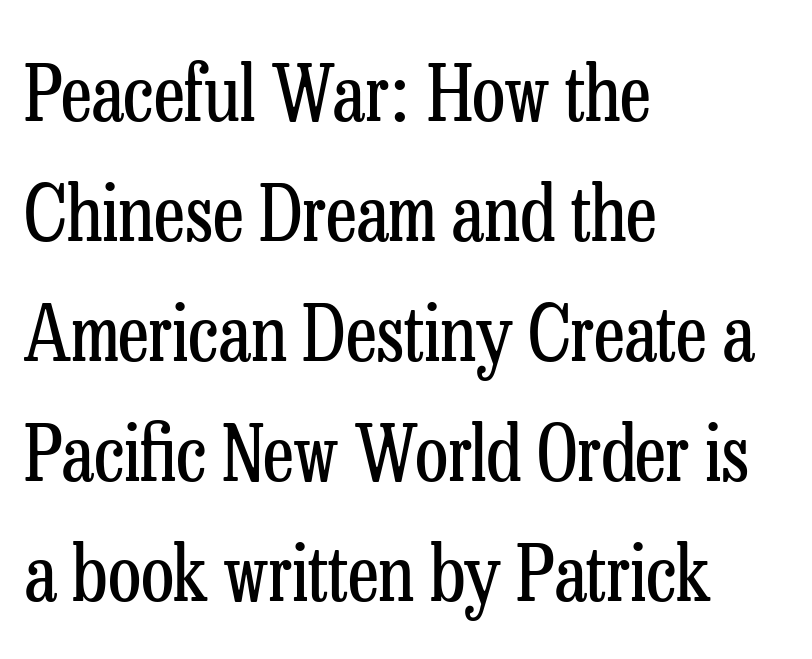
{"serif": "yes", "italic": "no", "bold": "no", "weight": "regular", "width": "condensed", "stroke_contrast": "low", "x_height": "medium", "monospaced": "no", "underline": "no", "align": "left", "line_spacing": "normal", "line_spacing_ratio": 1.56, "letter_spacing": "normal", "letter_spacing_em": 0.0, "glyph_px": 77}
